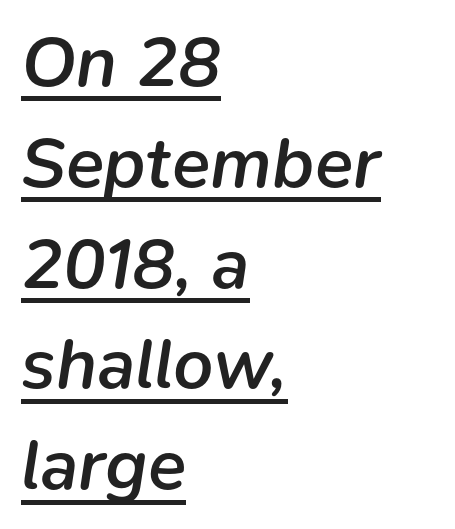
{"italic": "yes", "lean": "right", "slant_degrees": 9, "bold": "semi", "weight": "semibold", "width": "normal", "stroke_contrast": "low", "x_height": "medium", "monospaced": "no", "underline": "yes", "align": "left", "line_spacing": "normal", "line_spacing_ratio": 1.42, "letter_spacing": "normal", "letter_spacing_em": 0.0, "glyph_px": 71}
